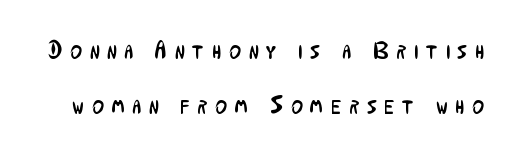
Counters stay open thanks to moderate or lighter strokes. Descender tails drop into unmarked territory. This sample uses an upright cut, with every glyph sitting square on the baseline. Students, note that the glyphs here are deliberately spaced far apart. Leading: increased.
